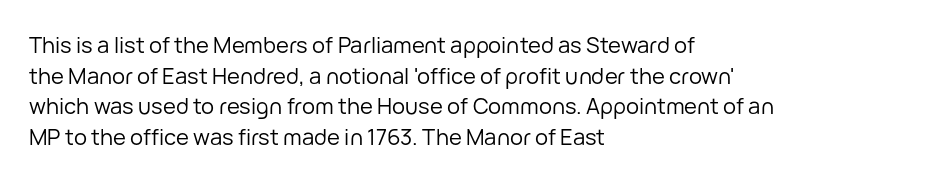
{"italic": "no", "bold": "no", "underline": "no", "align": "left", "line_spacing": "normal", "line_spacing_ratio": 1.39, "letter_spacing": "normal", "letter_spacing_em": 0.0, "glyph_px": 22}
